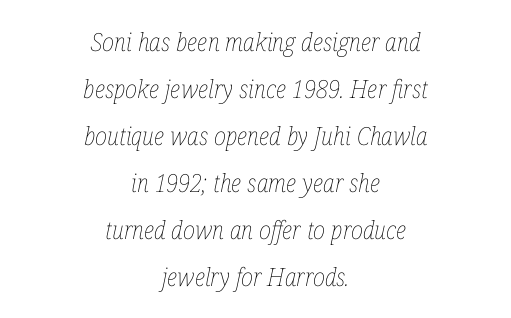
{"italic": "yes", "lean": "right", "slant_degrees": 12, "bold": "no", "underline": "no", "align": "center", "line_spacing_ratio": 1.88, "letter_spacing": "normal", "letter_spacing_em": 0.0, "glyph_px": 25}
